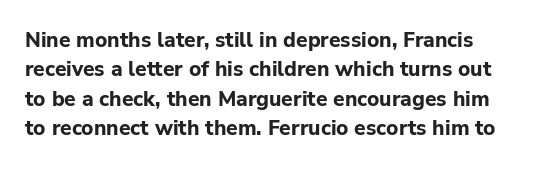
{"italic": "no", "bold": "yes", "underline": "no", "line_spacing": "normal", "line_spacing_ratio": 1.4, "letter_spacing": "normal", "letter_spacing_em": 0.0, "glyph_px": 21}
